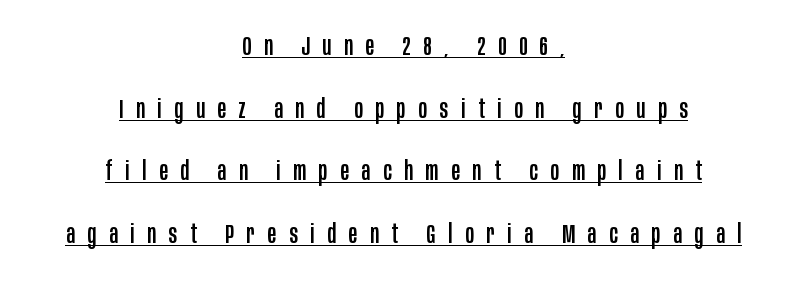
The lettering stays uniformly vertical, giving the passage a roman look. A great deal of white space separates one row of letters from the next. Looks like someone drew a line under every word here. The rendering positions every line midway between the sides. Caption: expanded tracking, letters set apart.
